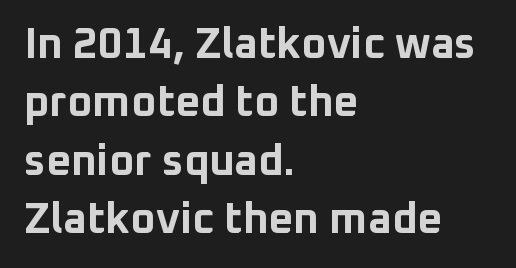
The image shows 43 px bold sans-serif type, upright; set left-aligned, normal line spacing (1.36x), normal letter spacing, not underlined; low stroke contrast and a medium x-height.
